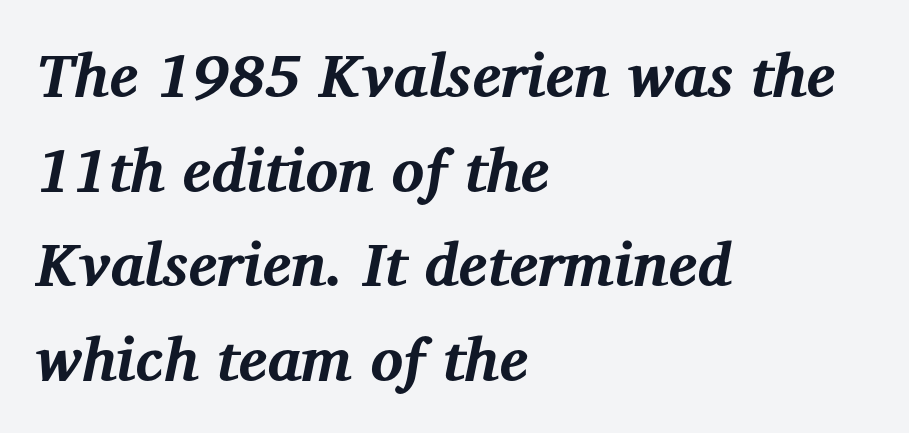
The rows are spaced the way most documents space them. Stroke thickness is high; the sample reads as a true bold. Little horizontal feet cap the strokes, marking this as serif type. The line texture is even and compact thanks to regular tracking. The glyphs look as if they've been sheared to an angle.
